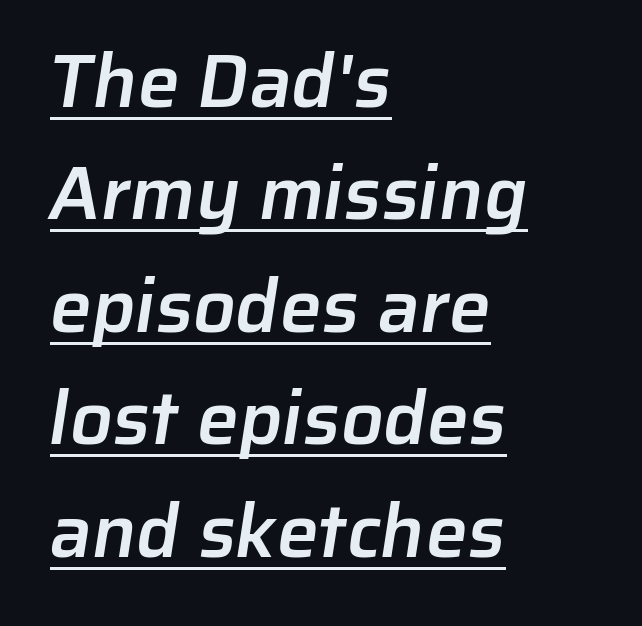
The image shows 75 px semibold sans-serif type; set left-aligned, normal line spacing (1.5x), normal letter spacing, underlined; low stroke contrast and a medium x-height.
